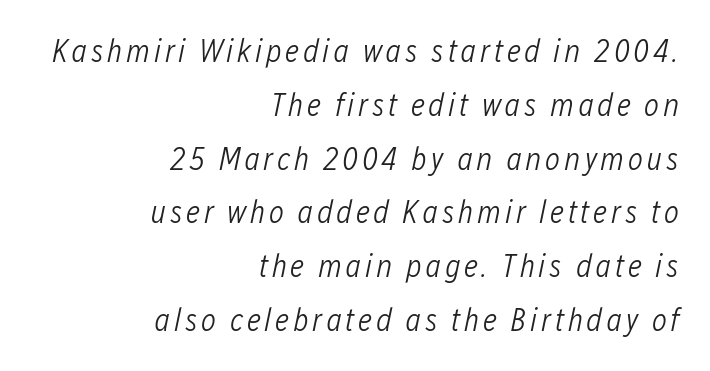
{"italic": "yes", "lean": "right", "slant_degrees": 12, "bold": "no", "weight": "light", "width": "condensed", "stroke_contrast": "low", "x_height": "medium", "monospaced": "no", "underline": "no", "align": "right", "line_spacing": "normal", "line_spacing_ratio": 1.68, "glyph_px": 32}
